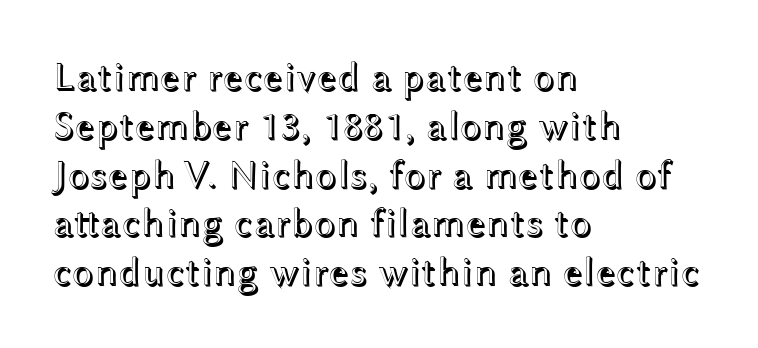
Q: Is the text italic (slanted)? A: No, it is upright.
Q: Is the text underlined? A: No.
Q: How is the paragraph aligned? A: Left-aligned.
Q: Is the spacing between letters normal or unusually wide? A: Normal.
Q: Width (condensed, normal, or wide)? A: Wide.
Q: x-height? A: Medium.
Q: Monospaced? A: No.
